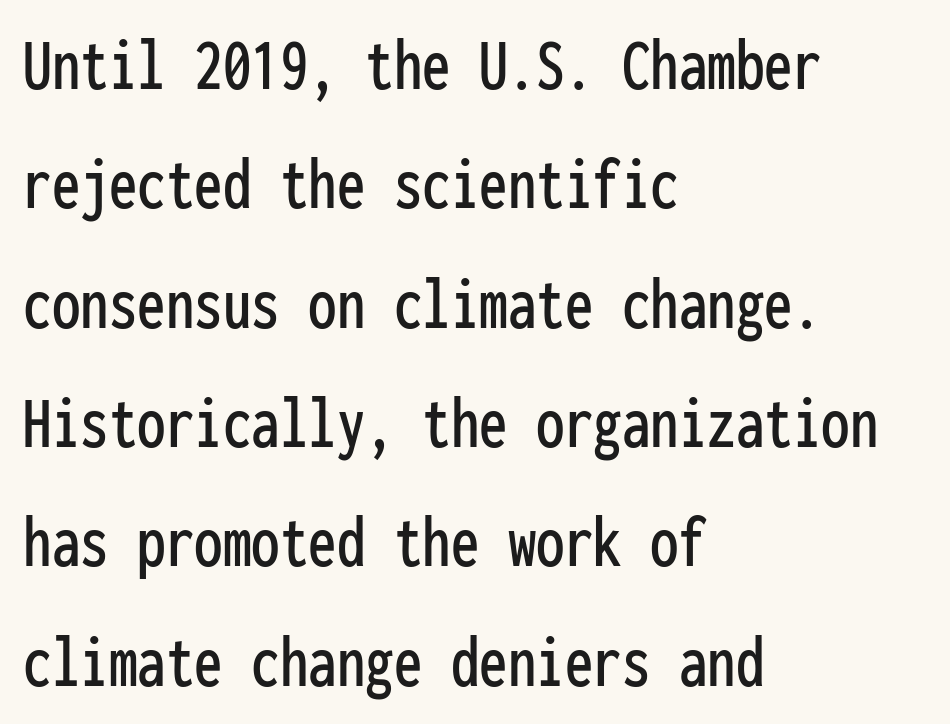
The passage shown has conventional tracking throughout. Every character here occupies the same horizontal width, giving the sample a typewriter-like rhythm. Notice how descenders clear the ascenders below comfortably — that's standard leading. Where is the straight margin? On the left.
